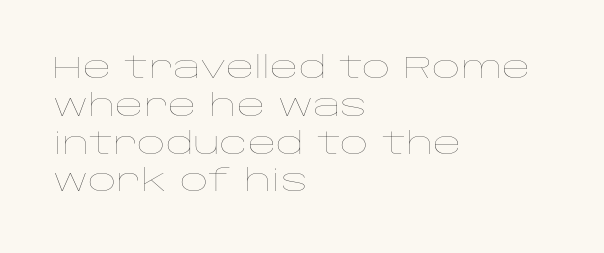
Q: Is the text bold? A: No.
Q: Is the text italic (slanted)? A: No, it is upright.
Q: Is the text underlined? A: No.
Q: How is the paragraph aligned? A: Left-aligned.
Q: Is the spacing between letters normal or unusually wide? A: Normal.
Q: Width (condensed, normal, or wide)? A: Wide.
Q: Stroke contrast? A: Low.
Q: x-height? A: Large.
Q: Monospaced? A: No.
